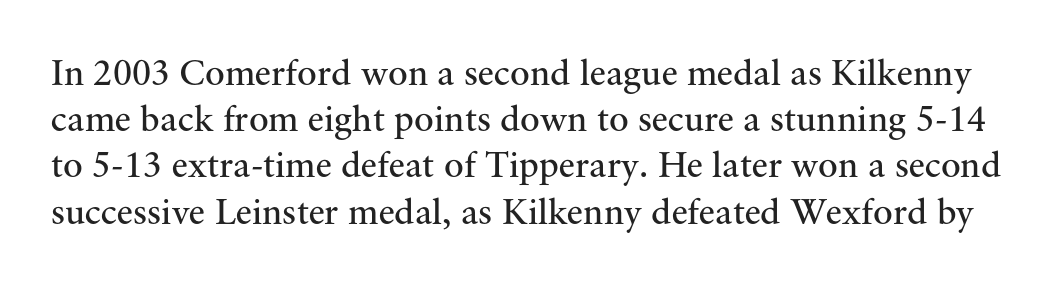
The image shows 37 px regular-weight serif type, upright; set normal line spacing (1.25x), normal letter spacing, not underlined; medium stroke contrast and a small x-height.
